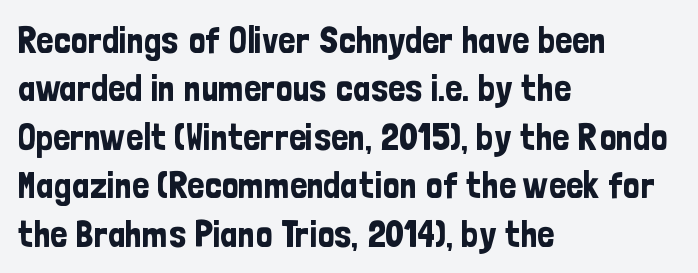
Q: Is the text italic (slanted)? A: No, it is upright.
Q: Is the typeface a serif or a sans-serif typeface? A: Sans-serif.
Q: Is the text underlined? A: No.
Q: How is the paragraph aligned? A: Left-aligned.
Q: Is the spacing between letters normal or unusually wide? A: Normal.
Q: Is the spacing between lines tight, normal or loose? A: Normal.
Q: Width (condensed, normal, or wide)? A: Condensed.
Q: Stroke contrast? A: Low.
Q: x-height? A: Medium.
Q: Monospaced? A: No.
